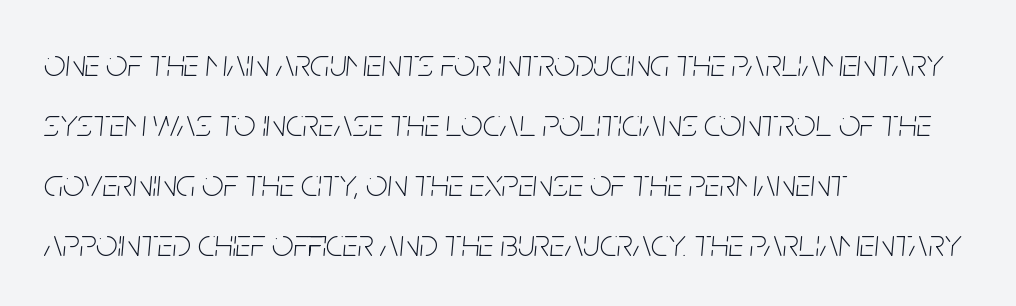
Q: Is the text bold? A: No.
Q: Is the text italic (slanted)? A: Yes, it leans right by about 5 degrees.
Q: Is the text underlined? A: No.
Q: How is the paragraph aligned? A: Left-aligned.
Q: Is the spacing between letters normal or unusually wide? A: Normal.
Q: Is the spacing between lines tight, normal or loose? A: Normal.
Q: Width (condensed, normal, or wide)? A: Condensed.
Q: Stroke contrast? A: Low.
Q: x-height? A: Large.
Q: Monospaced? A: No.
